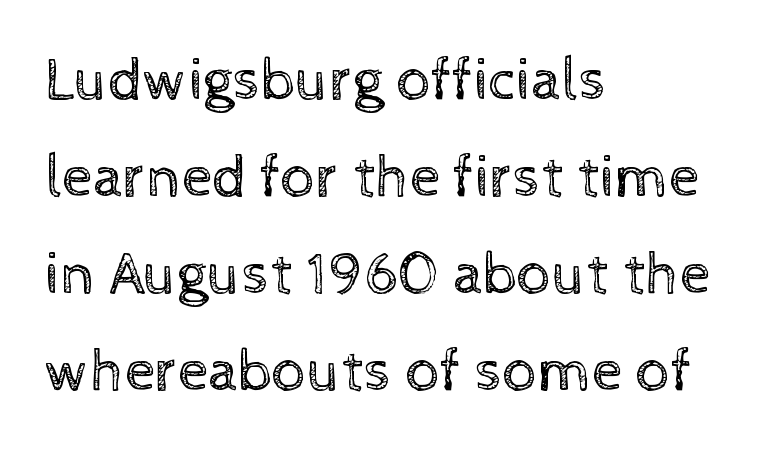
The image shows 61 px regular-weight type, upright; set left-aligned, normal line spacing (1.59x), normal letter spacing, not underlined; a medium x-height.
